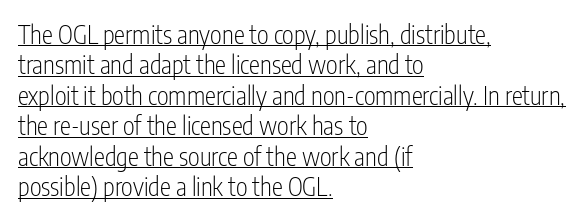
{"italic": "no", "bold": "no", "underline": "yes", "align": "left", "line_spacing_ratio": 1.22, "letter_spacing": "normal", "letter_spacing_em": 0.0, "glyph_px": 25}
